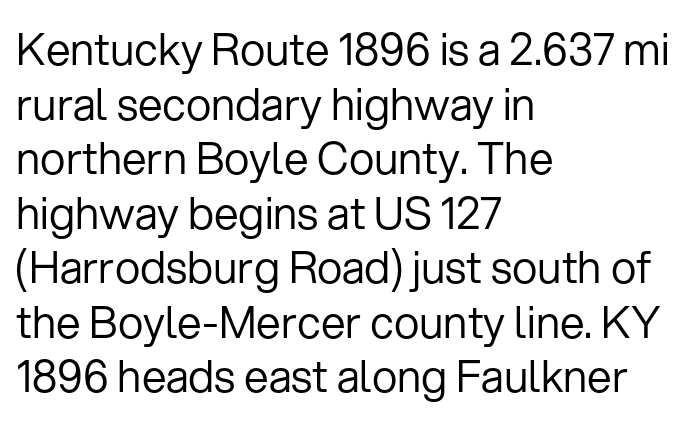
The image shows 44 px regular-weight sans-serif type, upright; set left-aligned, line spacing 1.24x, normal letter spacing, not underlined; low stroke contrast and a medium x-height.
